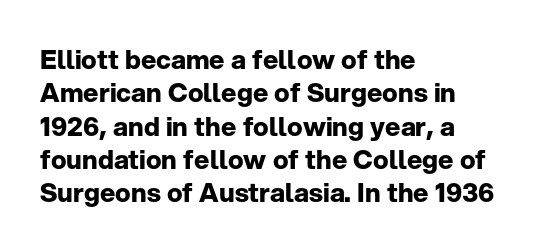
Q: Is the text bold? A: Yes.
Q: Is the text italic (slanted)? A: No, it is upright.
Q: Is the text underlined? A: No.
Q: How is the paragraph aligned? A: Left-aligned.
Q: Is the spacing between letters normal or unusually wide? A: Normal.
Q: Is the spacing between lines tight, normal or loose? A: Normal.
